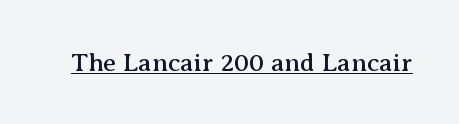
Q: Is the text italic (slanted)? A: No, it is upright.
Q: Is the text underlined? A: Yes.
Q: Is the spacing between letters normal or unusually wide? A: Normal.
